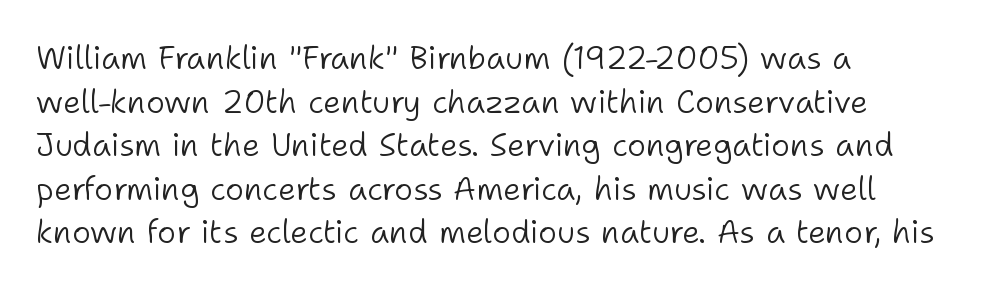
Q: Is the text bold? A: No.
Q: Is the text italic (slanted)? A: No, it is upright.
Q: Is the typeface a serif or a sans-serif typeface? A: Sans-serif.
Q: Is the text underlined? A: No.
Q: How is the paragraph aligned? A: Left-aligned.
Q: Is the spacing between letters normal or unusually wide? A: Normal.
Q: Is the spacing between lines tight, normal or loose? A: Normal.
Q: Width (condensed, normal, or wide)? A: Normal.
Q: Stroke contrast? A: Low.
Q: x-height? A: Medium.
Q: Monospaced? A: No.
